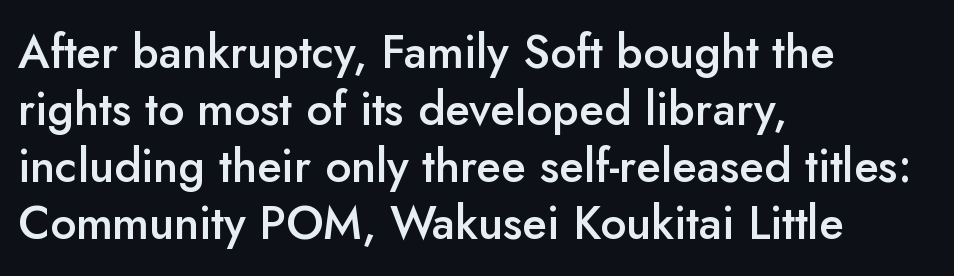
A fair bit of extra ink — the face is semibold, not bold. Check the space under the baseline: it is left empty. Letter spacing: default. This sample is left-justified, so line endings fall wherever the words run out. Nope, no serifs anywhere on these letters.
